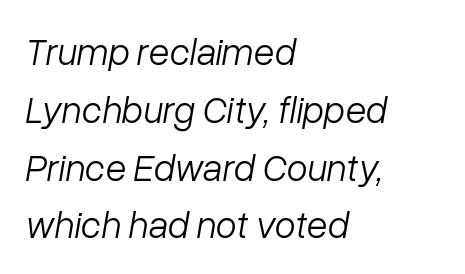
{"italic": "yes", "lean": "right", "slant_degrees": 10, "bold": "no", "weight": "light", "width": "normal", "stroke_contrast": "low", "x_height": "medium", "monospaced": "no", "underline": "no", "align": "left", "line_spacing": "normal", "line_spacing_ratio": 1.52, "letter_spacing": "normal", "letter_spacing_em": 0.0, "glyph_px": 38}
